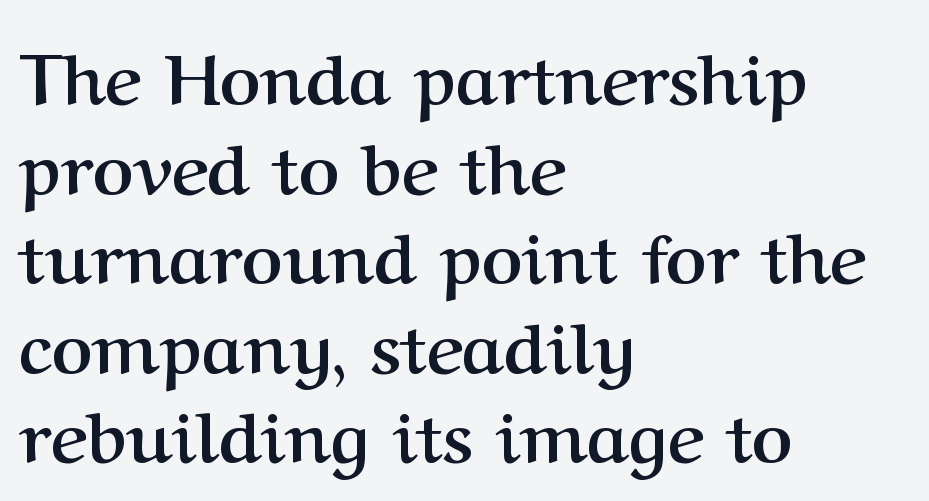
Nothing unusual about the tracking: characters are spaced as the font intends. A bare baseline throughout the passage. Ascenders rise straight up at ninety degrees. Evenly set lines give the paragraph a standard silhouette. The passage shown is typeset with a serif family. A dark, heavy texture on the line: the type is bold.
